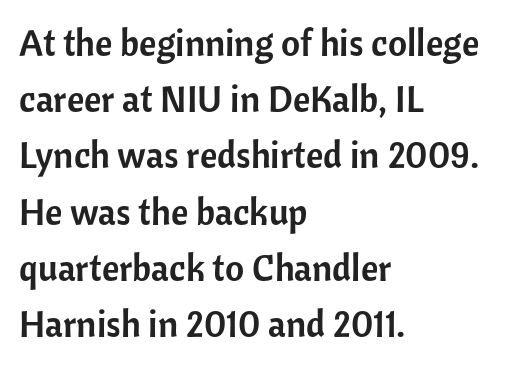
{"serif": "no", "italic": "no", "width": "normal", "stroke_contrast": "low", "x_height": "medium", "monospaced": "no", "underline": "no", "align": "left", "line_spacing": "normal", "line_spacing_ratio": 1.52, "letter_spacing": "normal", "letter_spacing_em": 0.0, "glyph_px": 37}
